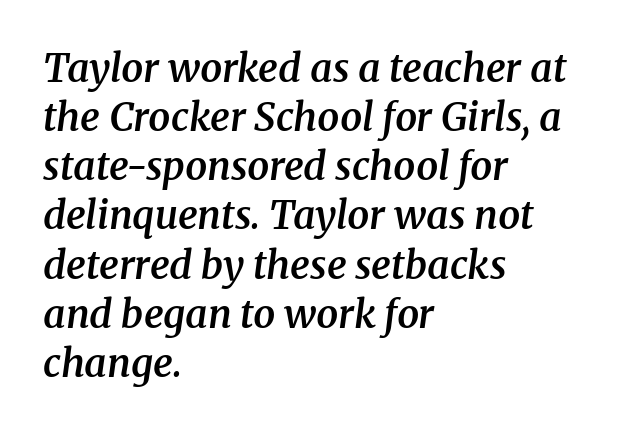
Emphasis by weight is partial: semibold. Compared with typical paragraphs, the rows here are spaced about the same. Designer's note — italics engaged. The gap between lines stays unmarked. Here the glyphs are tracked normally, forming tight word shapes.
